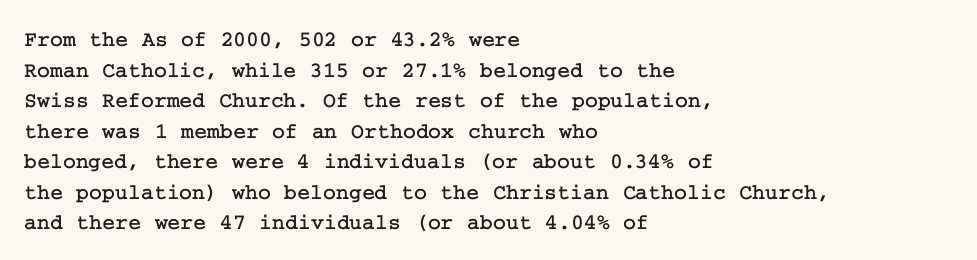
The image shows 22 px text type, upright; set left-aligned, normal line spacing (1.39x), normal letter spacing, not underlined.
